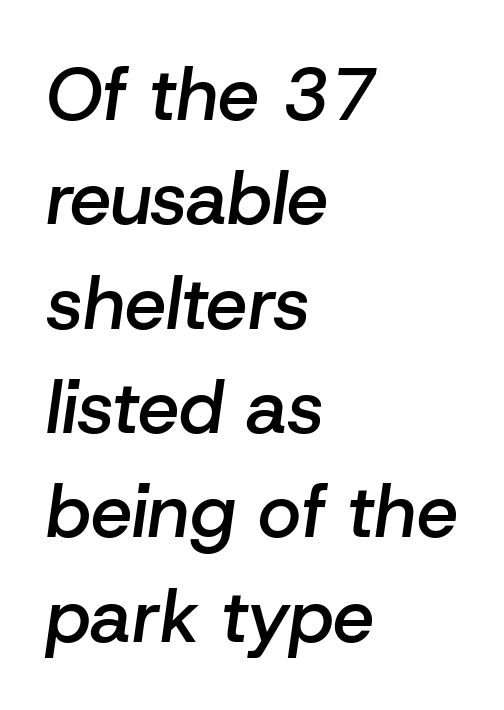
The image shows 74 px semibold type, italic (leaning right); set left-aligned, normal line spacing (1.41x), normal letter spacing, not underlined; low stroke contrast and a medium x-height.
